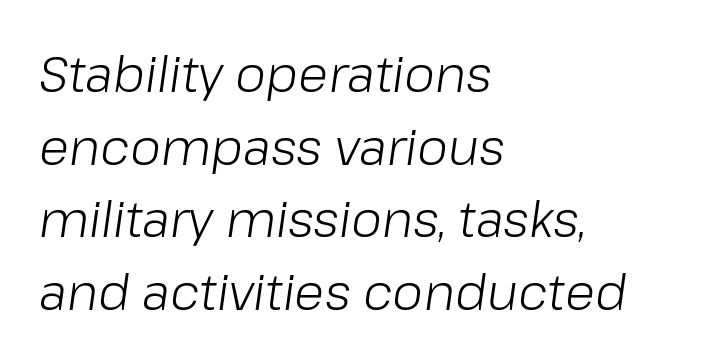
{"italic": "yes", "lean": "right", "slant_degrees": 8, "bold": "no", "weight": "light", "width": "normal", "stroke_contrast": "low", "x_height": "medium", "monospaced": "no", "underline": "no", "align": "left", "line_spacing": "normal", "line_spacing_ratio": 1.48, "letter_spacing": "normal", "letter_spacing_em": 0.0, "glyph_px": 49}
